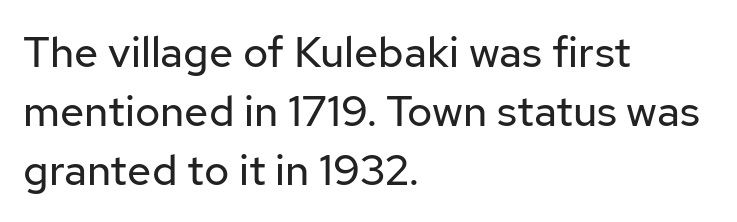
{"serif": "no", "italic": "no", "bold": "no", "weight": "regular", "width": "normal", "stroke_contrast": "low", "x_height": "medium", "monospaced": "no", "underline": "no", "align": "left", "line_spacing": "normal", "line_spacing_ratio": 1.37, "letter_spacing": "normal", "letter_spacing_em": 0.0, "glyph_px": 43}
